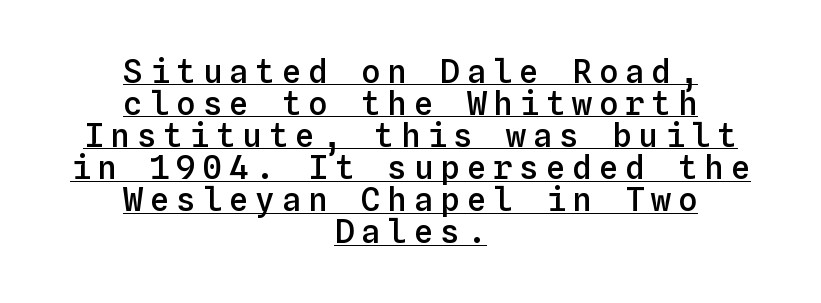
The image shows 33 px semibold type, upright, monospaced; set centered, tight line spacing (0.97x), unusually wide letter spacing (+0.2 em), underlined; low stroke contrast and a medium x-height.
